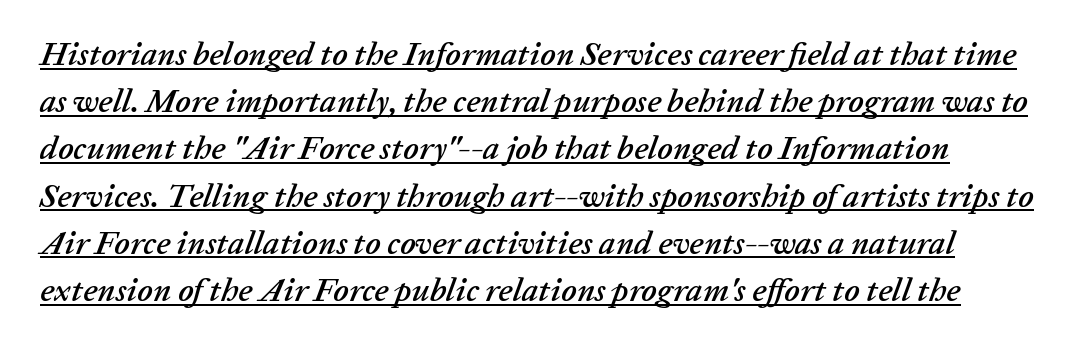
The image shows 33 px text type, italic (leaning right); set normal line spacing (1.43x), normal letter spacing, underlined; low stroke contrast and a medium x-height.
